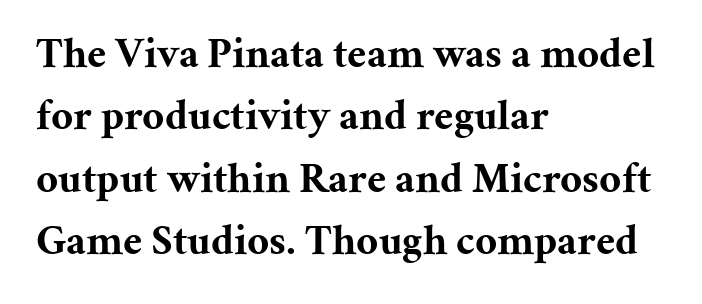
{"serif": "yes", "italic": "no", "bold": "yes", "weight": "bold", "width": "normal", "stroke_contrast": "medium", "x_height": "medium", "monospaced": "no", "underline": "no", "align": "left", "line_spacing": "normal", "line_spacing_ratio": 1.45, "letter_spacing": "normal", "letter_spacing_em": 0.0, "glyph_px": 43}
